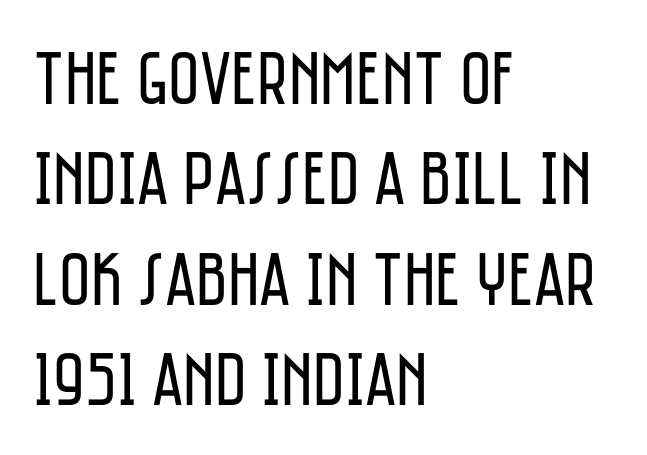
Q: Is the text bold? A: No.
Q: Is the text italic (slanted)? A: No, it is upright.
Q: Is the typeface a serif or a sans-serif typeface? A: Sans-serif.
Q: Is the text underlined? A: No.
Q: How is the paragraph aligned? A: Left-aligned.
Q: Is the spacing between letters normal or unusually wide? A: Normal.
Q: Is the spacing between lines tight, normal or loose? A: Normal.
Q: Width (condensed, normal, or wide)? A: Condensed.
Q: Stroke contrast? A: Low.
Q: x-height? A: Large.
Q: Monospaced? A: No.
